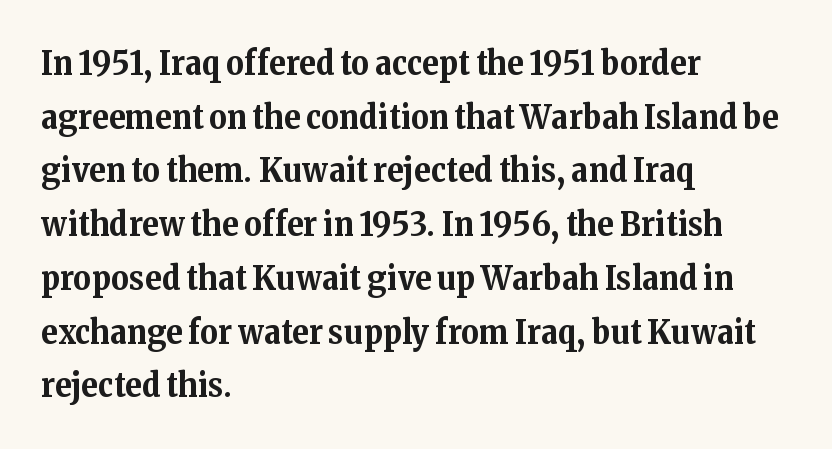
Q: Is the text bold? A: Yes.
Q: Is the text italic (slanted)? A: No, it is upright.
Q: Is the typeface a serif or a sans-serif typeface? A: Serif.
Q: Is the text underlined? A: No.
Q: How is the paragraph aligned? A: Left-aligned.
Q: Is the spacing between letters normal or unusually wide? A: Normal.
Q: Is the spacing between lines tight, normal or loose? A: Normal.
Q: Width (condensed, normal, or wide)? A: Normal.
Q: Stroke contrast? A: Medium.
Q: x-height? A: Medium.
Q: Monospaced? A: No.
